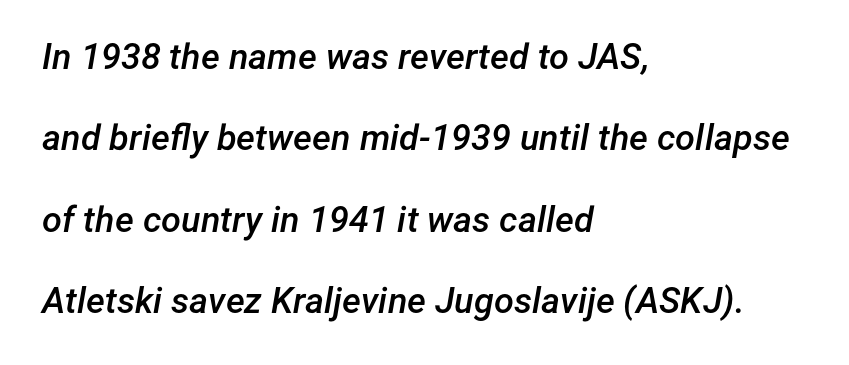
The image shows 36 px semibold type, italic (leaning right); set left-aligned, loose line spacing (2.26x), normal letter spacing, not underlined; low stroke contrast and a medium x-height.
